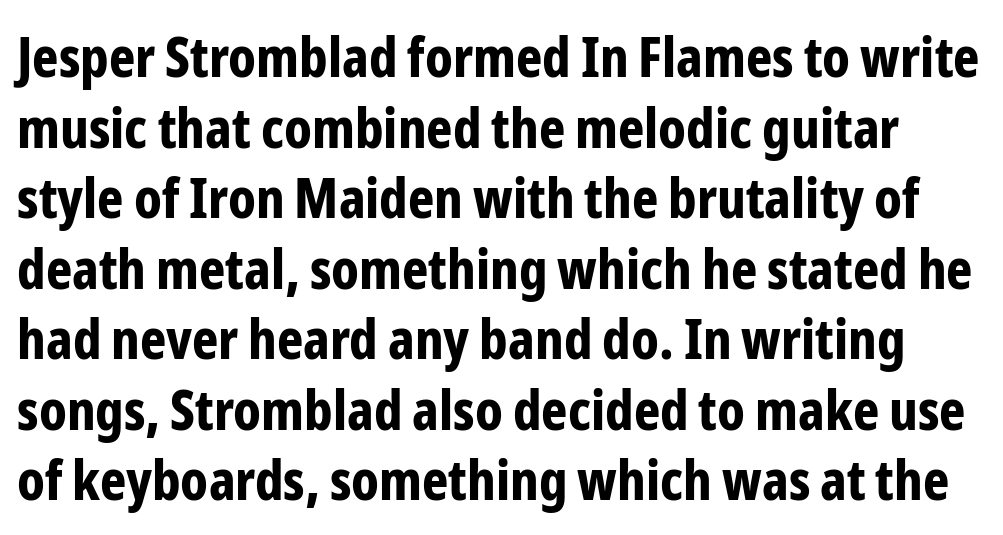
Q: Is the text bold? A: Yes.
Q: Is the text italic (slanted)? A: No, it is upright.
Q: Is the typeface a serif or a sans-serif typeface? A: Sans-serif.
Q: Is the text underlined? A: No.
Q: Is the spacing between letters normal or unusually wide? A: Normal.
Q: Is the spacing between lines tight, normal or loose? A: Normal.
Q: Width (condensed, normal, or wide)? A: Condensed.
Q: Stroke contrast? A: Low.
Q: x-height? A: Medium.
Q: Monospaced? A: No.
